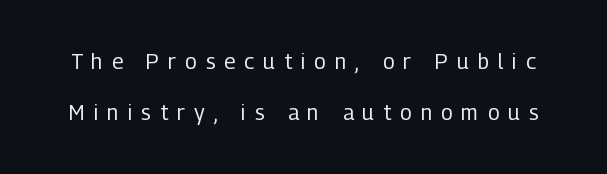
{"italic": "no", "bold": "no", "underline": "no", "line_spacing": "loose", "line_spacing_ratio": 2.44, "letter_spacing": "wide", "letter_spacing_em": 0.43, "glyph_px": 21}
